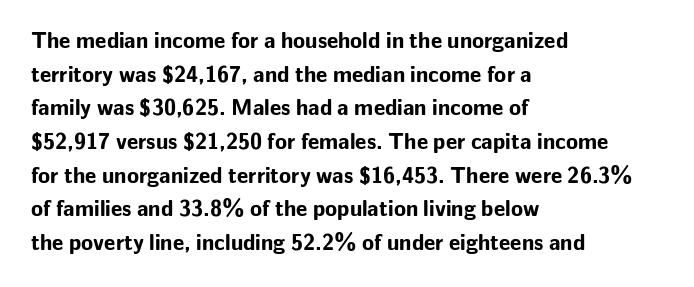
This sample is left-justified, so line endings fall wherever the words run out. Ascenders rise straight up at ninety degrees. Notice how descenders clear the ascenders below comfortably — that's standard leading. Is the type bold? Yes — the strokes are clearly thick and heavy.
